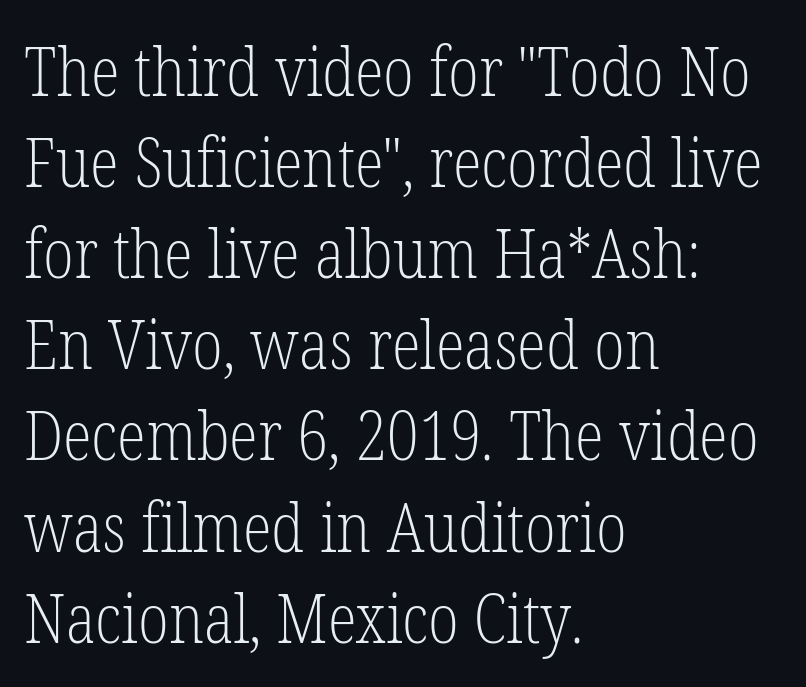
{"serif": "yes", "italic": "no", "bold": "no", "weight": "light", "width": "condensed", "stroke_contrast": "low", "x_height": "medium", "monospaced": "no", "underline": "no", "align": "left", "line_spacing": "normal", "line_spacing_ratio": 1.36, "letter_spacing": "normal", "letter_spacing_em": 0.0, "glyph_px": 67}
